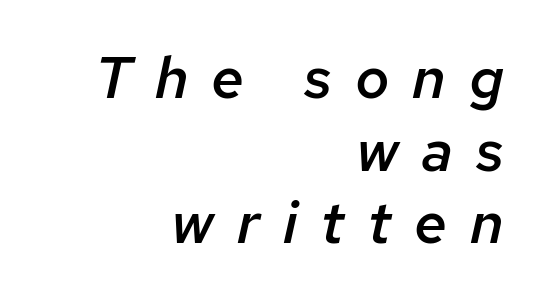
{"italic": "yes", "lean": "right", "slant_degrees": 12, "bold": "semi", "weight": "semibold", "width": "normal", "stroke_contrast": "low", "x_height": "medium", "monospaced": "no", "underline": "no", "align": "right", "line_spacing_ratio": 1.23, "letter_spacing": "wide", "letter_spacing_em": 0.39, "glyph_px": 59}
